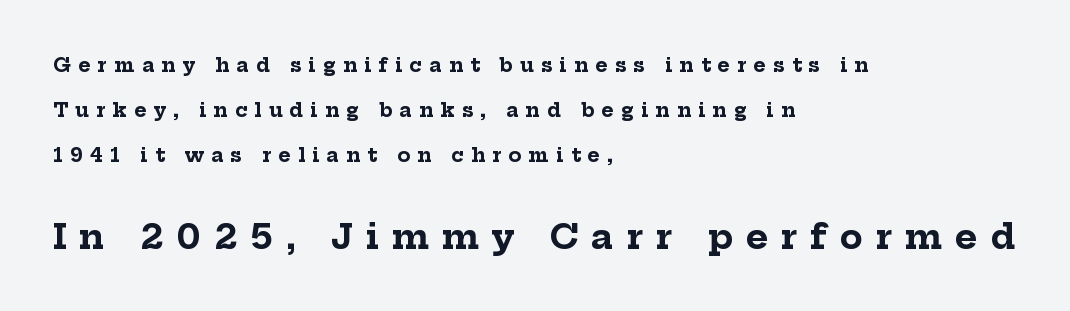
Two sizes are in play, and the larger belongs to the second block. Is this a fixed-width face? No — the glyphs have proportional, varying widths. Characters follow at a spacing far wider than the type designer built in. Line beginnings align vertically; line endings do not. Regarding leading, the lines here are spaced well apart.
